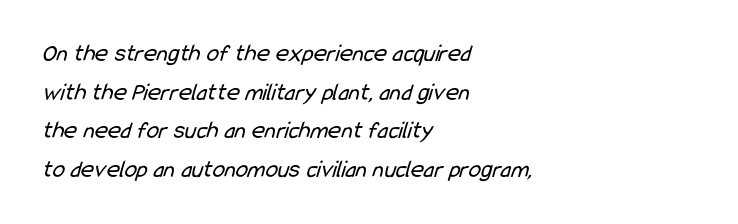
The image shows 25 px text type; set left-aligned, normal line spacing (1.55x), normal letter spacing, not underlined.
